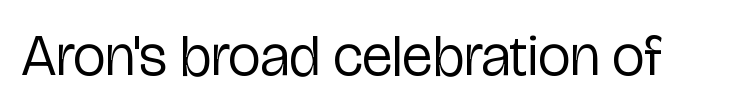
Q: Is the text bold? A: No.
Q: Is the text italic (slanted)? A: No, it is upright.
Q: Is the typeface a serif or a sans-serif typeface? A: Sans-serif.
Q: Is the text underlined? A: No.
Q: Is the spacing between letters normal or unusually wide? A: Normal.
Q: Width (condensed, normal, or wide)? A: Condensed.
Q: Stroke contrast? A: Low.
Q: x-height? A: Medium.
Q: Monospaced? A: No.
